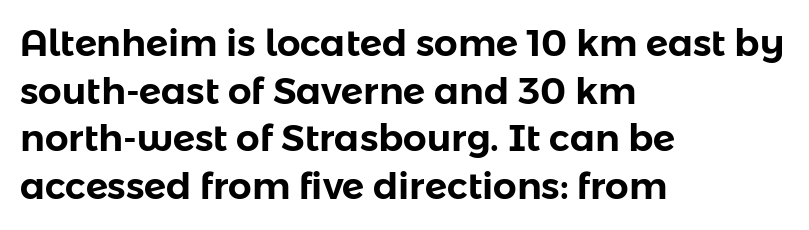
Baseline-to-baseline distance is the conventional proportion of letter height. The compositor pushed each line to the left boundary. The typography opts for an upright posture over an oblique one. A typesetter would call this proportional, since set widths differ per character. The space beneath each line is pristine and unruled. Unlike a traditional serif, this face leaves its strokes unadorned.
